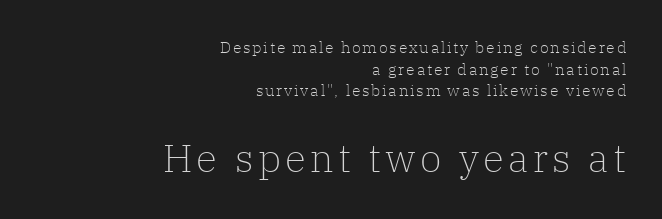
The image shows 39 px light serif type, upright; set right-aligned, normal line spacing (1.35x), not underlined; the second (bottom) block is 2.44x larger; low stroke contrast and a medium x-height.
